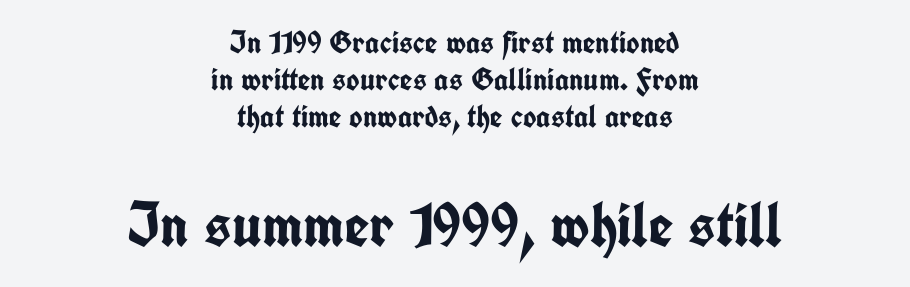
{"serif": "no", "italic": "no", "bold": "yes", "weight": "semibold", "width": "condensed", "stroke_contrast": "low", "x_height": "medium", "monospaced": "no", "underline": "no", "align": "center", "line_spacing_ratio": 1.16, "letter_spacing": "normal", "letter_spacing_em": 0.0, "larger_block": "second", "size_ratio": 1.97, "glyph_px": 63}
